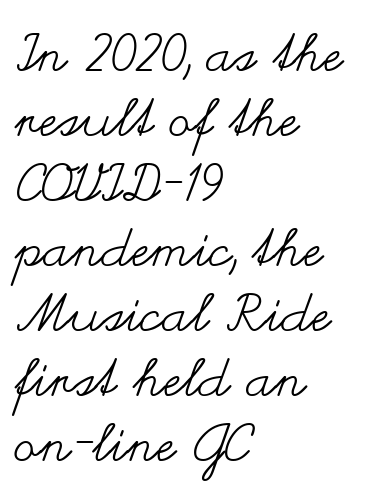
The zone under the glyphs is completely vacant. Successive baselines arrive at the customary interval. Default kerning and tracking; the words read as compact shapes. These glyphs show unthickened strokes, regular width or finer. Note the varied advance widths — an 'i' is clearly narrower than an 'm'. Leftover space on each line is placed entirely after the last word.
